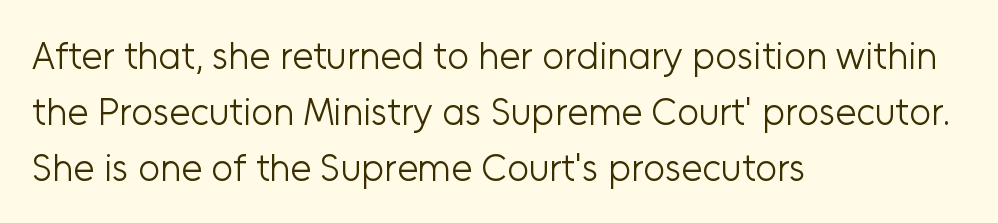
Q: Is the text bold? A: No.
Q: Is the text italic (slanted)? A: No, it is upright.
Q: Is the typeface a serif or a sans-serif typeface? A: Sans-serif.
Q: Is the text underlined? A: No.
Q: How is the paragraph aligned? A: Left-aligned.
Q: Is the spacing between letters normal or unusually wide? A: Normal.
Q: Is the spacing between lines tight, normal or loose? A: Normal.
Q: Width (condensed, normal, or wide)? A: Normal.
Q: Stroke contrast? A: Low.
Q: x-height? A: Medium.
Q: Monospaced? A: No.
